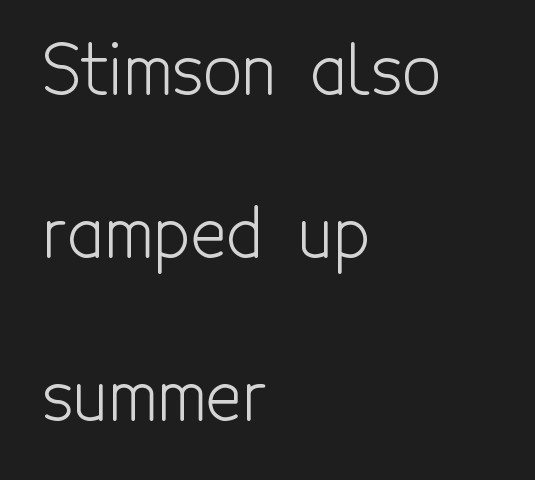
The image shows 68 px light, condensed sans-serif type, upright; set left-aligned, loose line spacing (2.4x), normal letter spacing, not underlined; a medium x-height.
